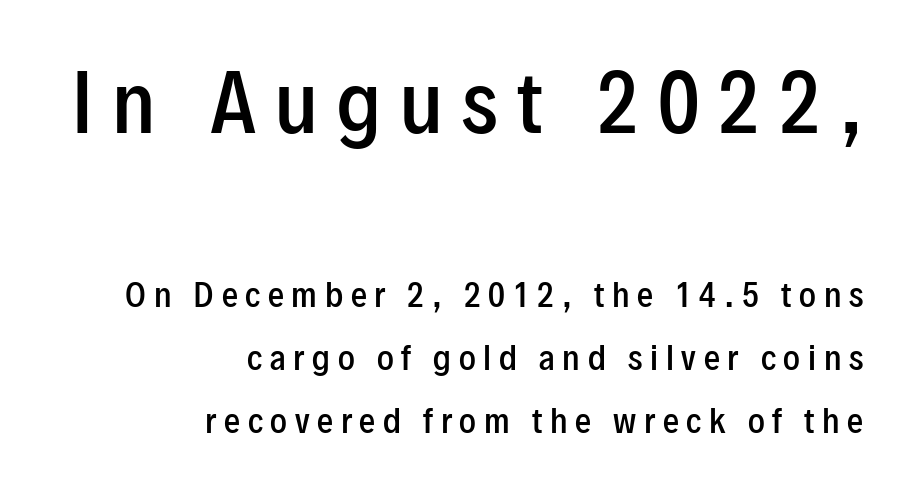
{"serif": "no", "italic": "no", "bold": "semi", "weight": "semibold", "width": "condensed", "stroke_contrast": "low", "x_height": "medium", "monospaced": "no", "underline": "no", "align": "right", "line_spacing": "loose", "line_spacing_ratio": 1.98, "letter_spacing": "wide", "letter_spacing_em": 0.24, "larger_block": "first", "size_ratio": 2.47, "glyph_px": 79}
